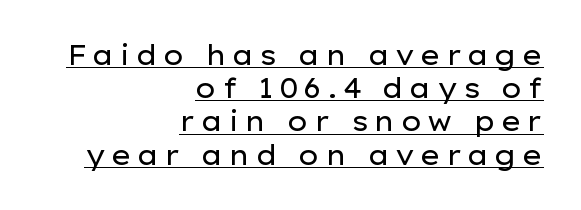
{"italic": "no", "bold": "no", "underline": "yes", "align": "right", "line_spacing_ratio": 1.23, "glyph_px": 27}
